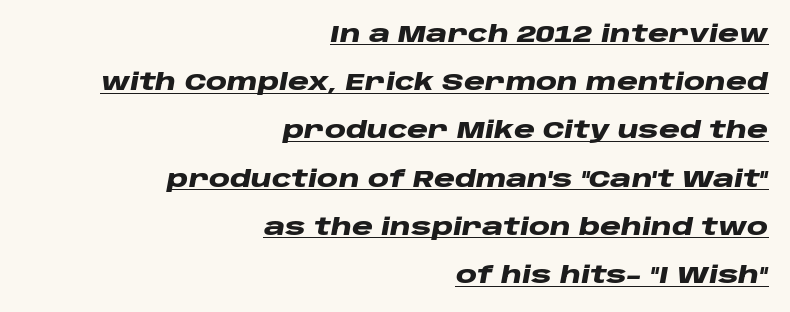
Loosely led — the rows are spread out. Layout note: lines flush right. The line texture is even and compact thanks to regular tracking. In designer terms, the underline attribute is active on this setting. Compared with an ordinary text face, these strokes are far heavier — a full bold.
